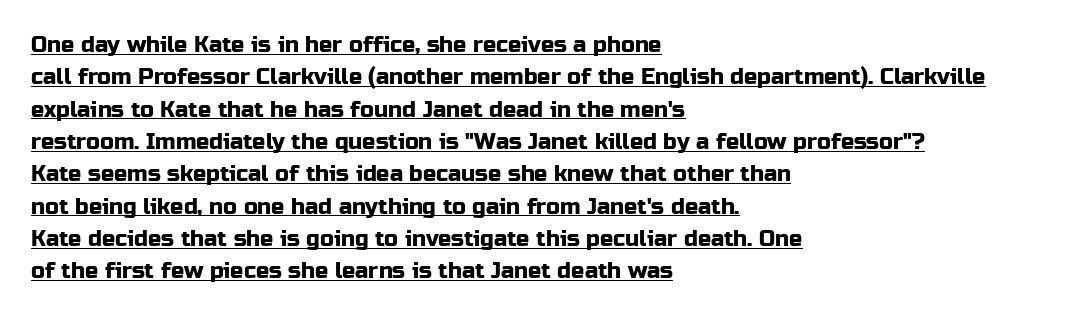
{"italic": "no", "underline": "yes", "align": "left", "line_spacing": "normal", "line_spacing_ratio": 1.47, "letter_spacing": "normal", "letter_spacing_em": 0.0, "glyph_px": 22}
